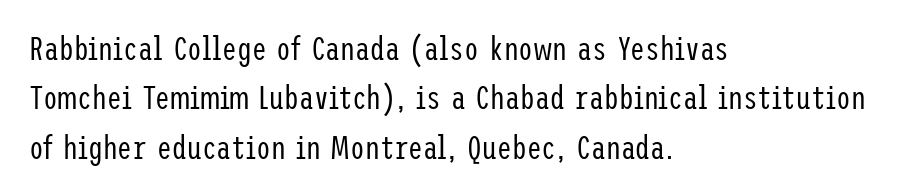
The image shows 33 px regular-weight, condensed sans-serif type, upright; set left-aligned, normal line spacing (1.5x), normal letter spacing, not underlined; low stroke contrast and a medium x-height.
